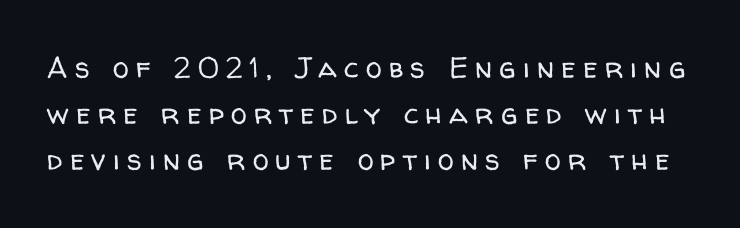
The image shows 29 px regular-weight sans-serif type, upright; set normal line spacing (1.59x), unusually wide letter spacing (+0.25 em), not underlined; low stroke contrast and a medium x-height.
